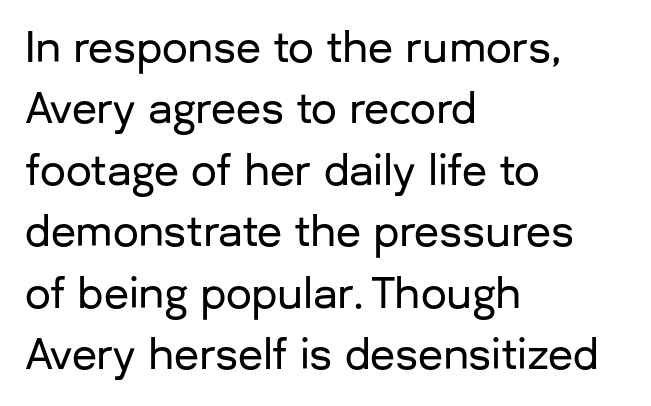
Q: Is the text italic (slanted)? A: No, it is upright.
Q: Is the typeface a serif or a sans-serif typeface? A: Sans-serif.
Q: Is the text underlined? A: No.
Q: How is the paragraph aligned? A: Left-aligned.
Q: Is the spacing between letters normal or unusually wide? A: Normal.
Q: Is the spacing between lines tight, normal or loose? A: Normal.
Q: Width (condensed, normal, or wide)? A: Normal.
Q: Stroke contrast? A: Low.
Q: x-height? A: Medium.
Q: Monospaced? A: No.
